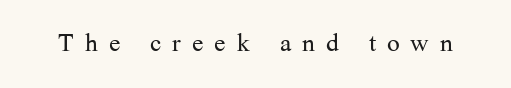
Q: Is the text bold? A: No.
Q: Is the text italic (slanted)? A: No, it is upright.
Q: Is the typeface a serif or a sans-serif typeface? A: Serif.
Q: Is the text underlined? A: No.
Q: Is the spacing between letters normal or unusually wide? A: Unusually wide.
Q: Width (condensed, normal, or wide)? A: Normal.
Q: Stroke contrast? A: Medium.
Q: x-height? A: Medium.
Q: Monospaced? A: No.
